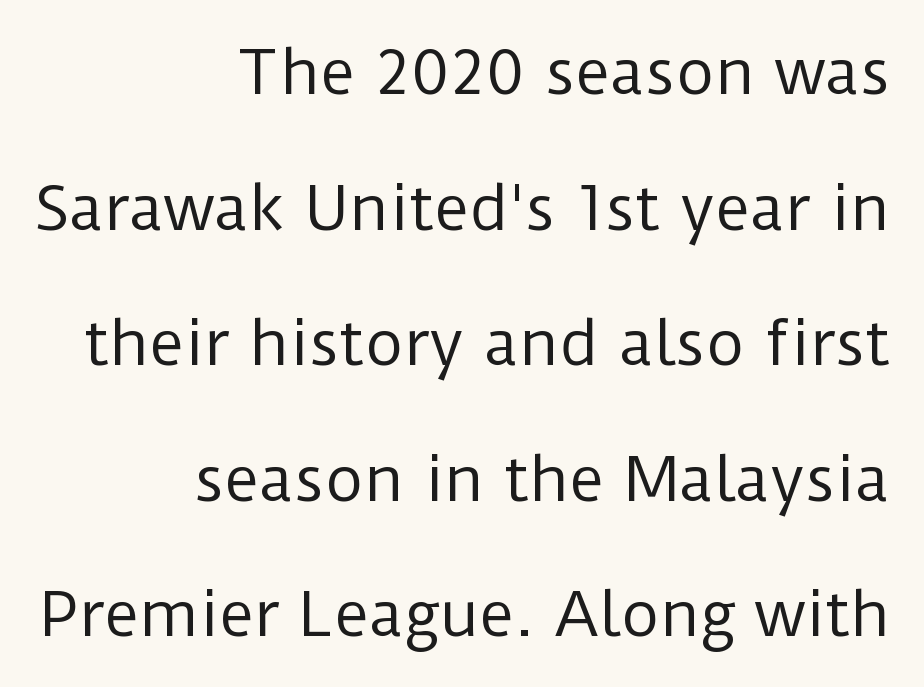
{"serif": "no", "italic": "no", "bold": "no", "weight": "regular", "width": "normal", "stroke_contrast": "low", "x_height": "medium", "monospaced": "no", "underline": "no", "align": "right", "line_spacing": "loose", "line_spacing_ratio": 2.26, "letter_spacing": "normal", "letter_spacing_em": 0.0, "glyph_px": 60}
